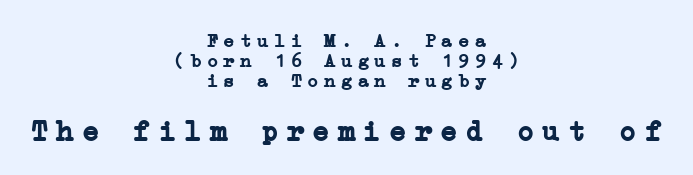
The lower block of text is set noticeably larger than the block above it. Does the weight exceed regular? Yes, all the way to bold. Spacing between characters has been opened up far beyond the box default. The whitespace from short lines is split evenly between both sides.
